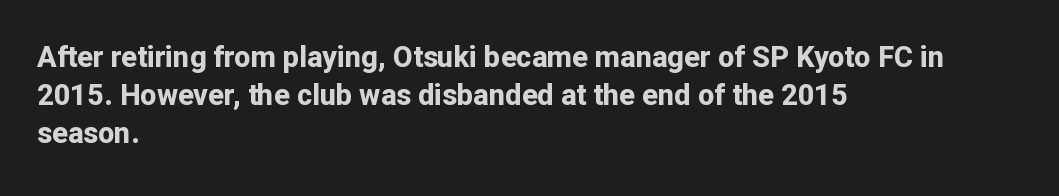
Alignment: flush left. Does extra space separate the letters? No, they use regular spacing. Varying glyph widths throughout — classic text-font behaviour. One glance says typical: line gaps are just what's usual. Descender tails drop into unmarked territory. It's the straight-up-and-down kind of type.
